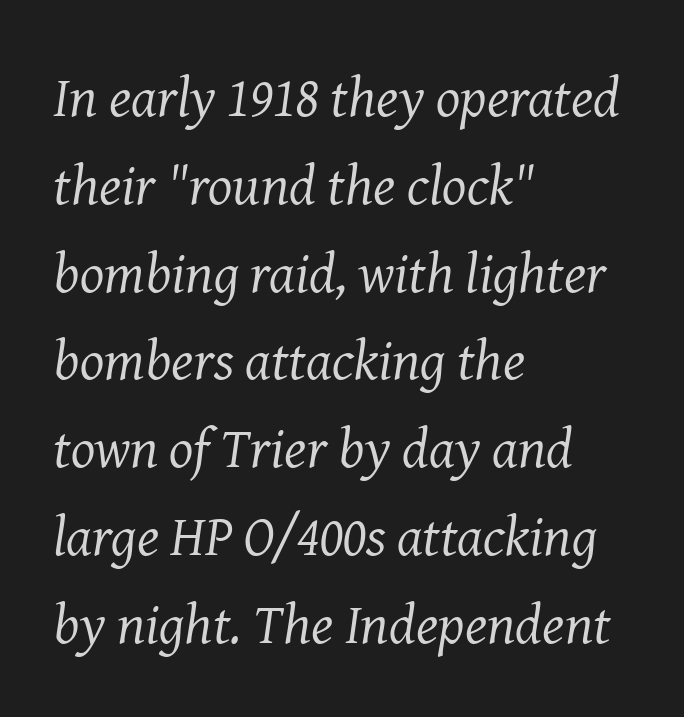
{"serif": "yes", "italic": "yes", "lean": "right", "slant_degrees": 8, "bold": "no", "weight": "regular", "width": "normal", "stroke_contrast": "medium", "x_height": "medium", "monospaced": "no", "underline": "no", "align": "left", "line_spacing": "normal", "line_spacing_ratio": 1.54, "letter_spacing": "normal", "letter_spacing_em": 0.0, "glyph_px": 57}
